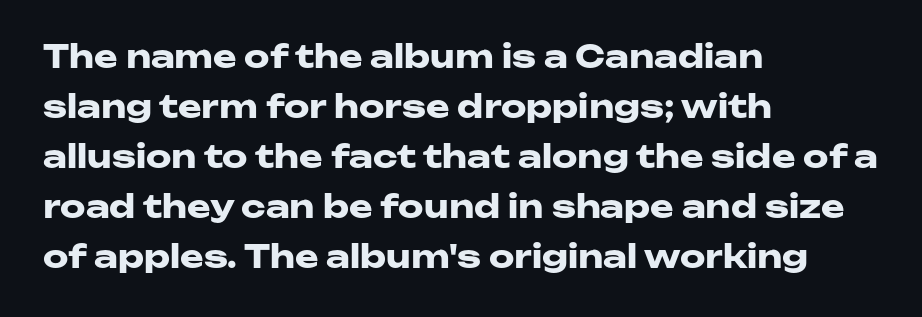
Students, observe: this is what conventionally led text looks like. Notice how the passage keeps a crisp vertical edge on the left only. A typesetter would call this proportional, since set widths differ per character. These lines keep a tight, regular rhythm from letter to letter. Descenders hang freely into open space.
